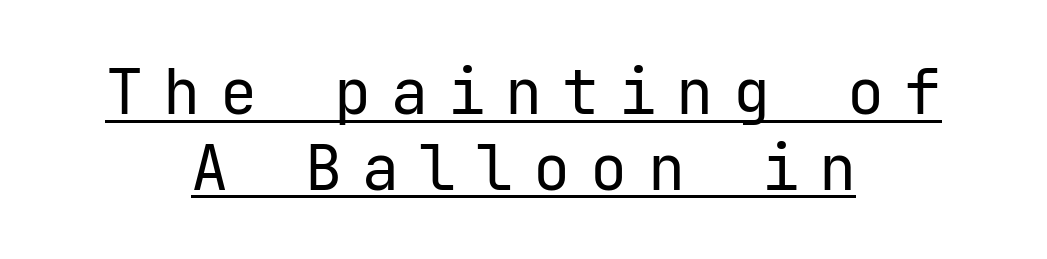
The image shows 62 px regular-weight sans-serif type, upright; set centered, line spacing 1.22x, unusually wide letter spacing (+0.32 em), underlined; low stroke contrast and a medium x-height.
